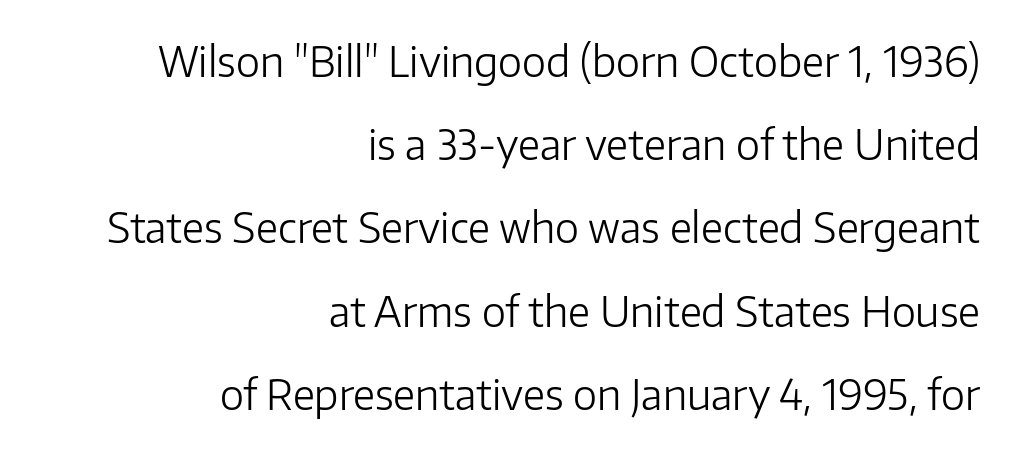
{"serif": "no", "italic": "no", "bold": "no", "weight": "light", "width": "normal", "stroke_contrast": "low", "x_height": "medium", "monospaced": "no", "underline": "no", "align": "right", "line_spacing": "loose", "line_spacing_ratio": 2.03, "letter_spacing": "normal", "letter_spacing_em": 0.0, "glyph_px": 41}
